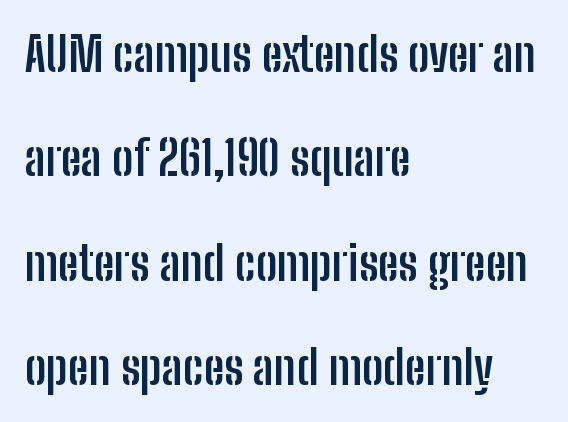
The letters advance in unequal steps, a hallmark of proportional type. Just letters on the line, the space beneath them empty. The rag falls on the right side of this text block. Interline gaps are noticeably wide in this sample. A sans-serif font was chosen for this passage.
